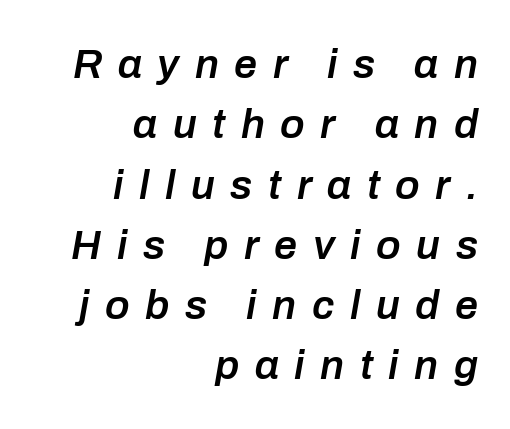
The image shows 41 px semibold type, italic (leaning right); set right-aligned, normal line spacing (1.47x), unusually wide letter spacing (+0.38 em), not underlined; low stroke contrast and a medium x-height.
